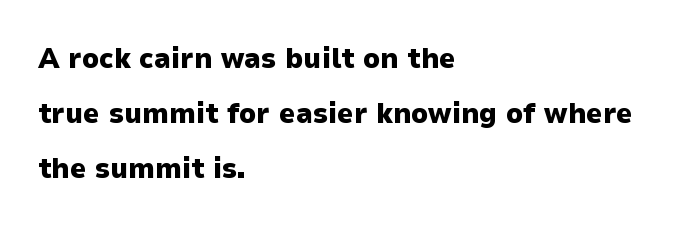
{"serif": "no", "italic": "no", "bold": "yes", "weight": "heavy", "width": "normal", "stroke_contrast": "low", "x_height": "medium", "monospaced": "no", "underline": "no", "align": "left", "line_spacing": "loose", "line_spacing_ratio": 1.9, "letter_spacing": "normal", "letter_spacing_em": 0.0, "glyph_px": 29}
